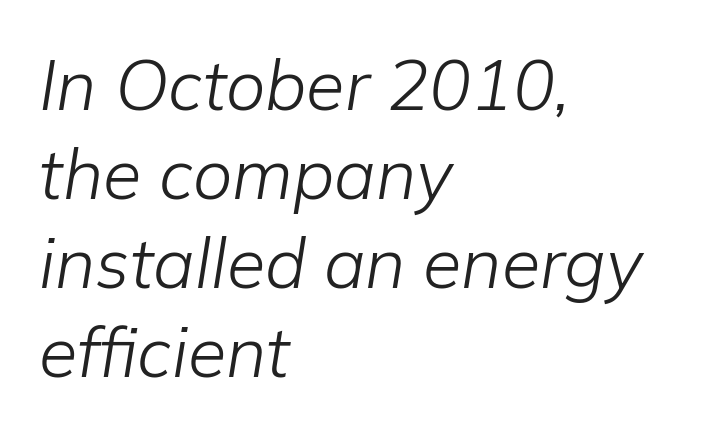
One glance says typical: line gaps are just what's usual. Lines of text with bare space underneath. You could not count columns in this text — the font is proportionally spaced. The paragraph shown leans on its left margin. Each stroke keeps to a modest, everyday thickness or less.
